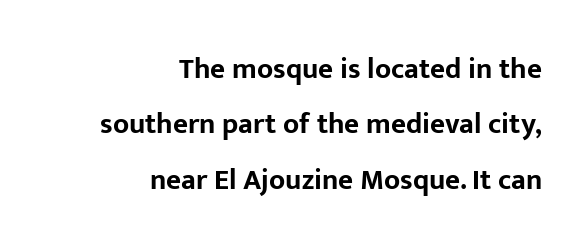
{"serif": "no", "italic": "no", "bold": "yes", "weight": "bold", "width": "normal", "stroke_contrast": "low", "x_height": "medium", "monospaced": "no", "underline": "no", "align": "right", "line_spacing": "loose", "line_spacing_ratio": 1.91, "letter_spacing": "normal", "letter_spacing_em": 0.0, "glyph_px": 29}
